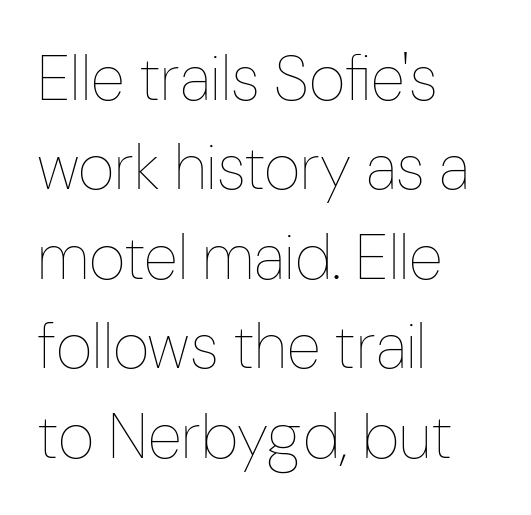
Q: Is the text bold? A: No.
Q: Is the text italic (slanted)? A: No, it is upright.
Q: Is the text underlined? A: No.
Q: How is the paragraph aligned? A: Left-aligned.
Q: Is the spacing between letters normal or unusually wide? A: Normal.
Q: Is the spacing between lines tight, normal or loose? A: Normal.
Q: Width (condensed, normal, or wide)? A: Condensed.
Q: Stroke contrast? A: Low.
Q: x-height? A: Medium.
Q: Monospaced? A: No.
